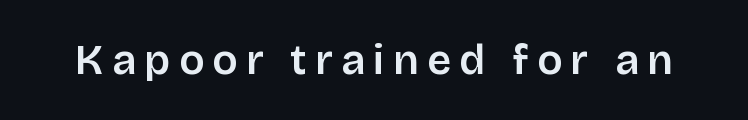
Q: Is the text italic (slanted)? A: No, it is upright.
Q: Is the typeface a serif or a sans-serif typeface? A: Sans-serif.
Q: Is the text underlined? A: No.
Q: Is the spacing between letters normal or unusually wide? A: Unusually wide.
Q: Width (condensed, normal, or wide)? A: Normal.
Q: Stroke contrast? A: Low.
Q: x-height? A: Large.
Q: Monospaced? A: No.
